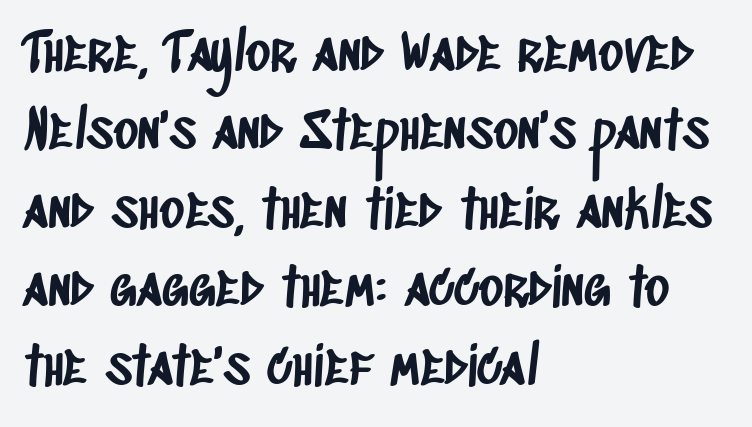
The image shows 53 px condensed sans-serif type; set left-aligned, normal line spacing (1.48x), normal letter spacing, not underlined; low stroke contrast and a large x-height.
